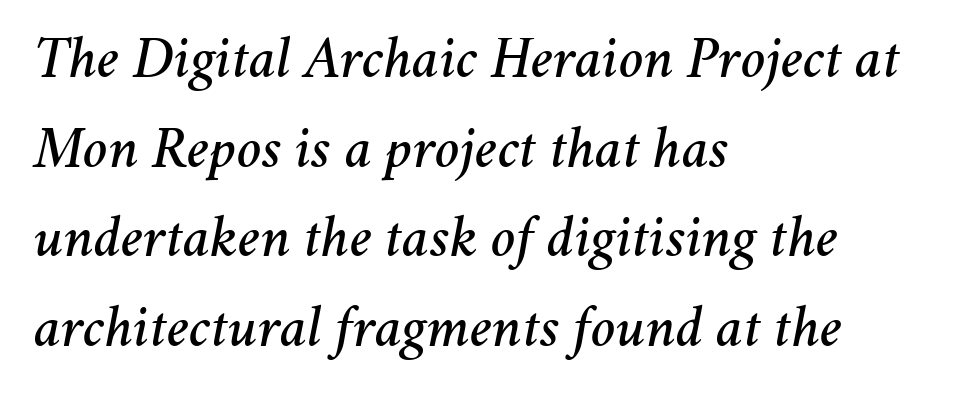
{"italic": "yes", "lean": "right", "slant_degrees": 11, "width": "normal", "stroke_contrast": "medium", "x_height": "medium", "monospaced": "no", "underline": "no", "align": "left", "line_spacing": "normal", "line_spacing_ratio": 1.52, "letter_spacing": "normal", "letter_spacing_em": 0.0, "glyph_px": 59}
